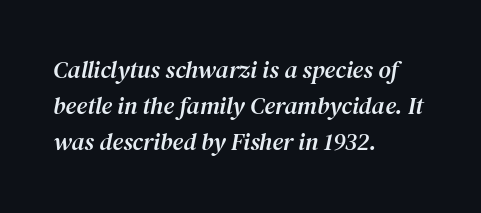
{"italic": "yes", "lean": "right", "slant_degrees": 12, "underline": "no", "align": "left", "line_spacing": "normal", "line_spacing_ratio": 1.51, "letter_spacing": "normal", "letter_spacing_em": 0.0, "glyph_px": 24}
